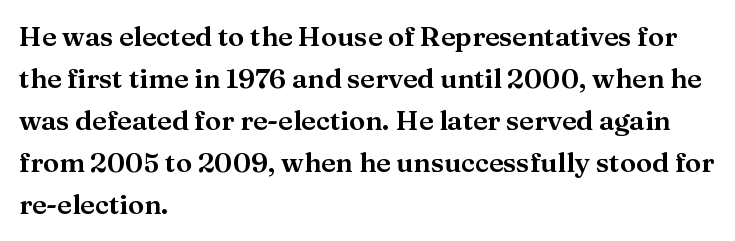
The image shows 27 px text type, upright; set left-aligned, normal line spacing (1.56x), normal letter spacing, not underlined.
